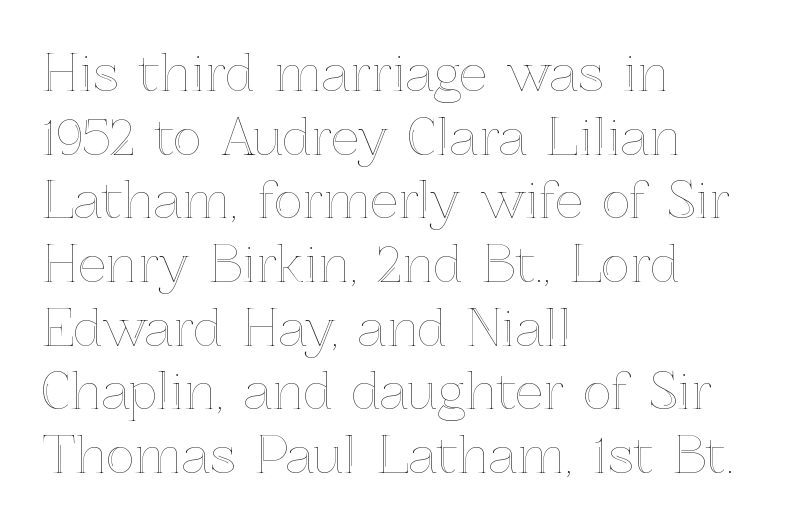
The image shows 49 px text type, upright; set left-aligned, normal line spacing (1.3x), normal letter spacing, not underlined; a medium x-height.
